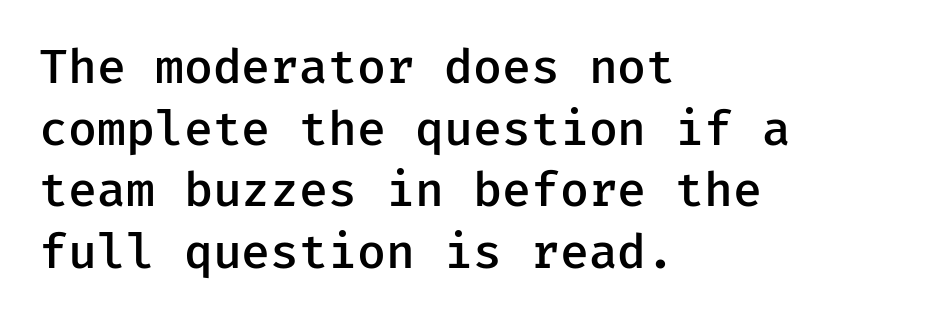
Short note: letters normally spaced. The letters march in equal steps, a hallmark of fixed-pitch type. Quick note: not italic, upright. Unlike a traditional serif, this face leaves its strokes unadorned.
